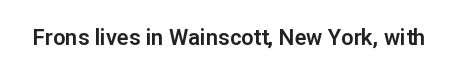
The image shows 22 px text type, upright; set normal letter spacing, not underlined.
